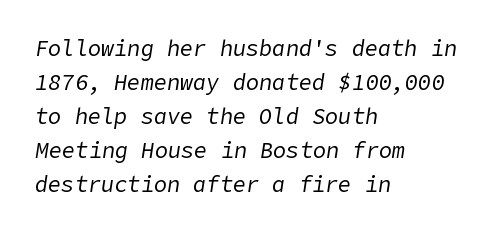
Q: Is the text bold? A: No.
Q: Is the text italic (slanted)? A: Yes, it leans right by about 9 degrees.
Q: Is the text underlined? A: No.
Q: How is the paragraph aligned? A: Left-aligned.
Q: Is the spacing between letters normal or unusually wide? A: Normal.
Q: Is the spacing between lines tight, normal or loose? A: Normal.
